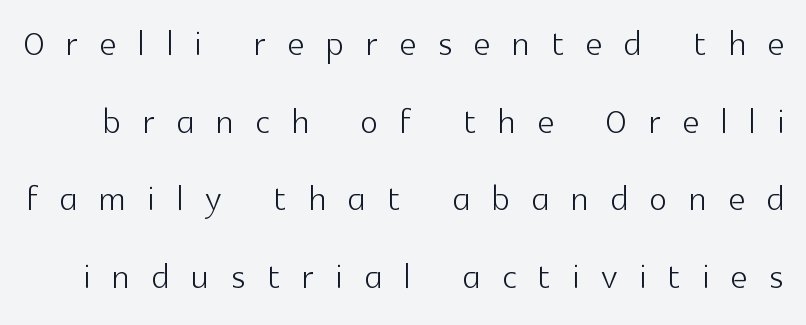
The image shows 46 px light sans-serif type, upright; set normal line spacing (1.69x), unusually wide letter spacing (+0.48 em), not underlined; a medium x-height.
